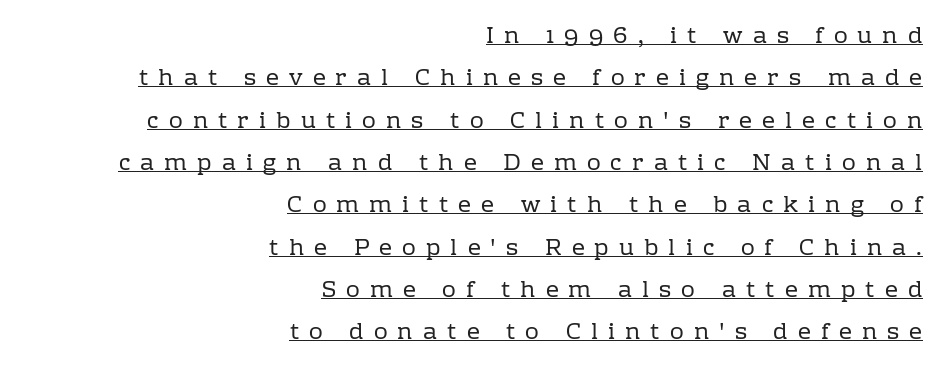
The image shows 23 px text type, upright; set right-aligned, line spacing 1.84x, unusually wide letter spacing (+0.44 em), underlined.
